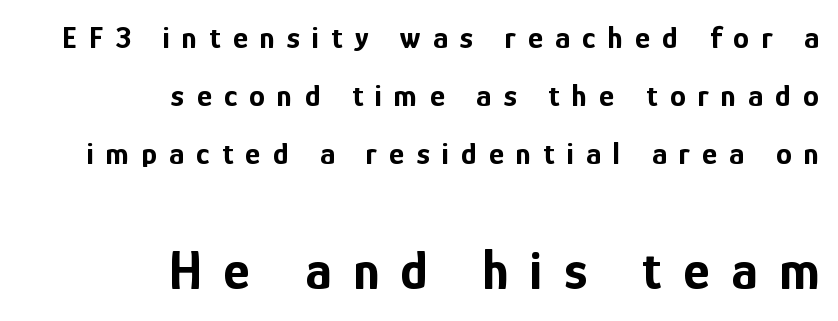
Q: Is the text bold? A: Yes.
Q: Is the text italic (slanted)? A: No, it is upright.
Q: Is the typeface a serif or a sans-serif typeface? A: Sans-serif.
Q: Is the text underlined? A: No.
Q: How is the paragraph aligned? A: Right-aligned.
Q: Is the spacing between letters normal or unusually wide? A: Unusually wide.
Q: Which block of text is set in a larger size, the first (top) or the second (bottom)? A: The second (bottom) one.
Q: Width (condensed, normal, or wide)? A: Condensed.
Q: Stroke contrast? A: Low.
Q: x-height? A: Medium.
Q: Monospaced? A: No.
